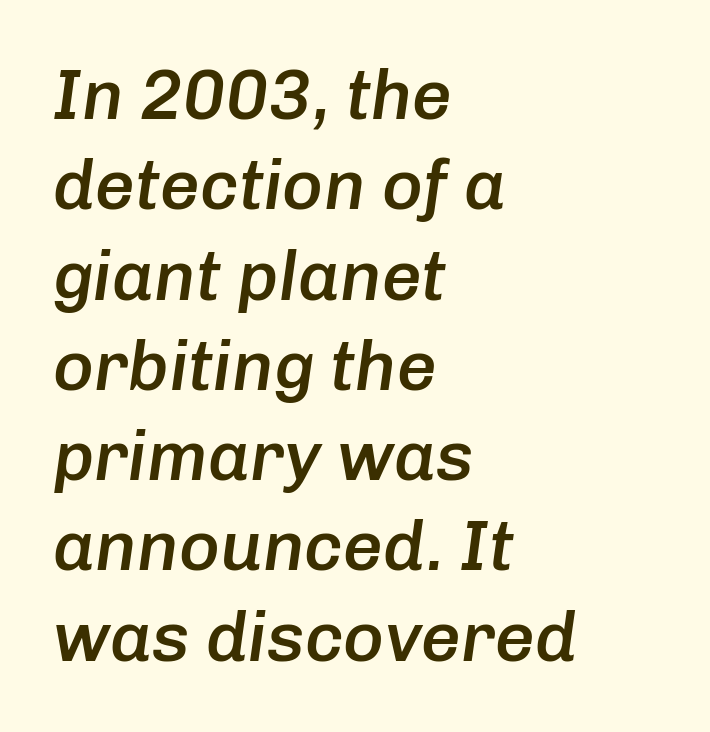
{"italic": "yes", "lean": "right", "slant_degrees": 8, "bold": "semi", "weight": "semibold", "width": "normal", "stroke_contrast": "low", "x_height": "medium", "monospaced": "no", "underline": "no", "align": "left", "line_spacing": "normal", "line_spacing_ratio": 1.29, "letter_spacing": "normal", "letter_spacing_em": 0.0, "glyph_px": 70}
